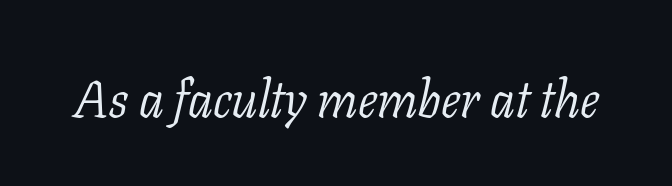
The image shows 52 px light serif type, italic (leaning right); set normal letter spacing, not underlined; low stroke contrast and a medium x-height.
